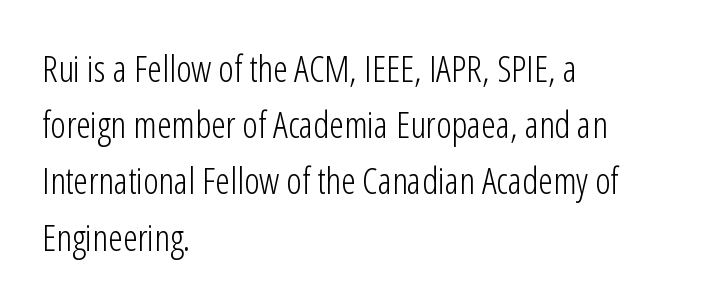
Q: Is the text bold? A: No.
Q: Is the text italic (slanted)? A: No, it is upright.
Q: Is the typeface a serif or a sans-serif typeface? A: Sans-serif.
Q: Is the text underlined? A: No.
Q: How is the paragraph aligned? A: Left-aligned.
Q: Is the spacing between letters normal or unusually wide? A: Normal.
Q: Is the spacing between lines tight, normal or loose? A: Normal.
Q: Width (condensed, normal, or wide)? A: Condensed.
Q: Stroke contrast? A: Low.
Q: x-height? A: Medium.
Q: Monospaced? A: No.
